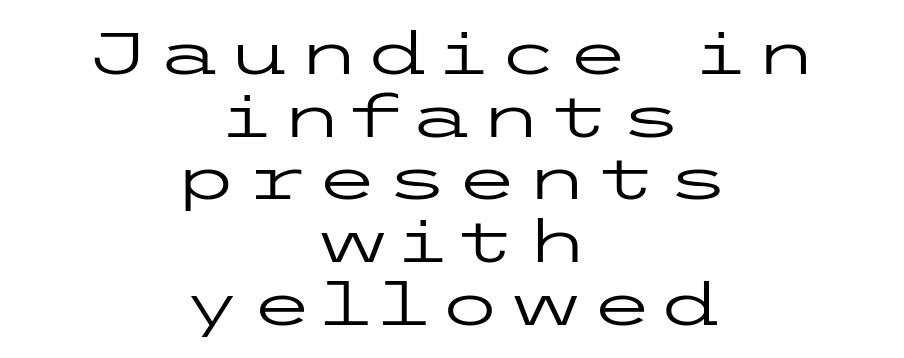
{"serif": "no", "italic": "no", "bold": "no", "weight": "regular", "width": "wide", "stroke_contrast": "low", "x_height": "medium", "underline": "no", "align": "center", "line_spacing": "tight", "line_spacing_ratio": 1.08, "glyph_px": 58}
